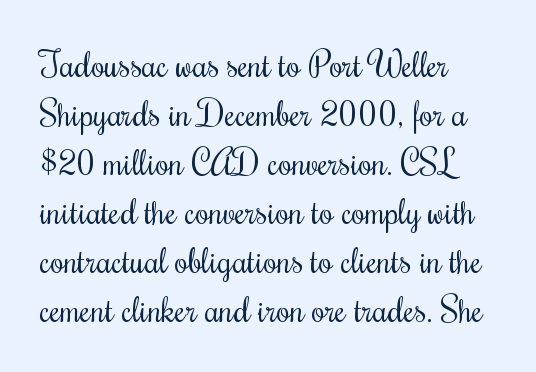
{"bold": "no", "weight": "regular", "width": "condensed", "stroke_contrast": "medium", "x_height": "small", "monospaced": "no", "underline": "no", "align": "left", "line_spacing": "normal", "line_spacing_ratio": 1.4, "letter_spacing": "normal", "letter_spacing_em": 0.0, "glyph_px": 35}
